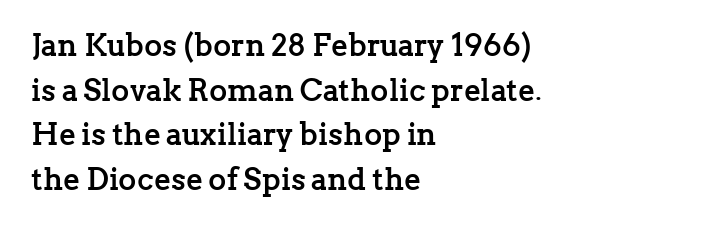
{"serif": "yes", "italic": "no", "bold": "yes", "weight": "semibold", "width": "normal", "stroke_contrast": "low", "x_height": "medium", "monospaced": "no", "underline": "no", "align": "left", "line_spacing": "normal", "line_spacing_ratio": 1.44, "letter_spacing": "normal", "letter_spacing_em": 0.0, "glyph_px": 31}
